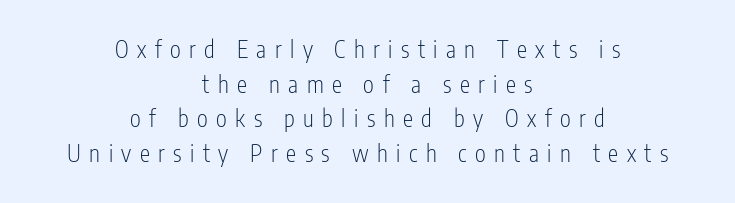
A typesetter would mark this as roman, not italic. The space directly below the letters is spotless. The whitespace from short lines is split evenly between both sides. These lines have a slow, spaced-out rhythm from letter to letter. Leading matches the norm, producing a regular column. These glyphs show unthickened strokes, regular width or finer.
